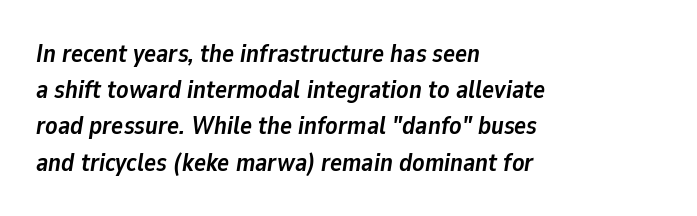
The image shows 25 px bold type, italic (leaning right); set left-aligned, normal line spacing (1.45x), normal letter spacing, not underlined.
